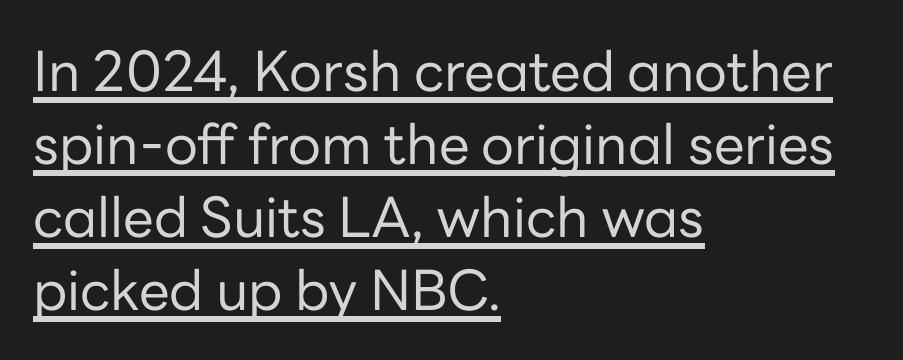
Q: Is the text bold? A: No.
Q: Is the text italic (slanted)? A: No, it is upright.
Q: Is the typeface a serif or a sans-serif typeface? A: Sans-serif.
Q: Is the text underlined? A: Yes.
Q: How is the paragraph aligned? A: Left-aligned.
Q: Is the spacing between letters normal or unusually wide? A: Normal.
Q: Is the spacing between lines tight, normal or loose? A: Normal.
Q: Width (condensed, normal, or wide)? A: Normal.
Q: Stroke contrast? A: Low.
Q: x-height? A: Medium.
Q: Monospaced? A: No.
